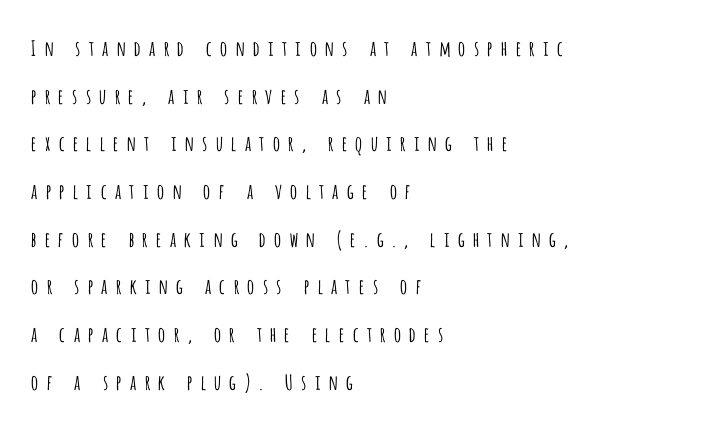
{"italic": "no", "bold": "no", "underline": "no", "align": "left", "line_spacing": "loose", "line_spacing_ratio": 2.27, "letter_spacing": "wide", "letter_spacing_em": 0.31, "glyph_px": 21}
